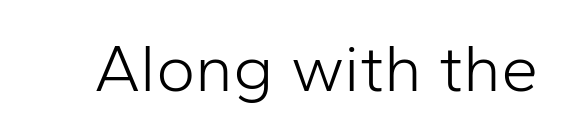
Q: Is the text bold? A: No.
Q: Is the text italic (slanted)? A: No, it is upright.
Q: Is the typeface a serif or a sans-serif typeface? A: Sans-serif.
Q: Is the text underlined? A: No.
Q: Is the spacing between letters normal or unusually wide? A: Normal.
Q: Width (condensed, normal, or wide)? A: Normal.
Q: Stroke contrast? A: Low.
Q: x-height? A: Medium.
Q: Monospaced? A: No.
